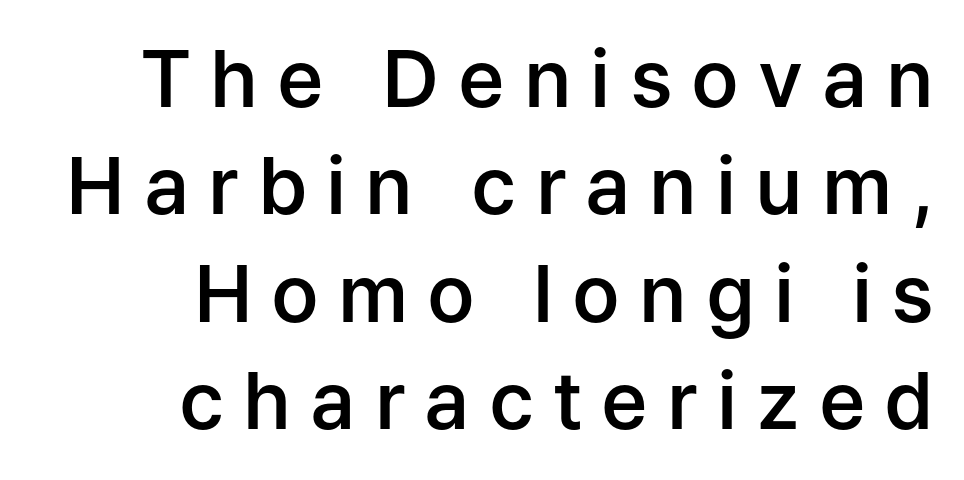
{"serif": "no", "italic": "no", "bold": "semi", "weight": "semibold", "width": "normal", "stroke_contrast": "low", "x_height": "medium", "monospaced": "no", "underline": "no", "align": "right", "line_spacing": "normal", "line_spacing_ratio": 1.36, "letter_spacing": "wide", "letter_spacing_em": 0.24, "glyph_px": 79}
